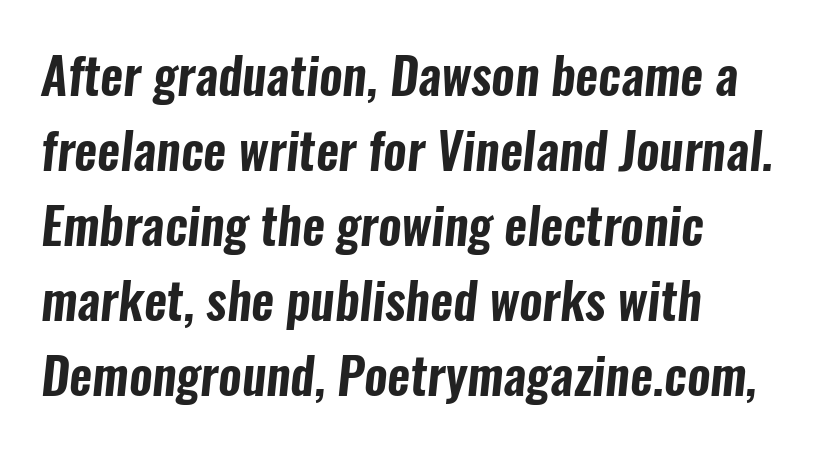
A clean baseline with only descenders dipping below it. You could not count columns in this text — the font is proportionally spaced. Glyph-to-glyph distance matches everyday printed text. This rendering uses left alignment, leaving the right contour irregular. The space between consecutive lines is moderate. Grotesque or geometric, the face here clearly has no serifs.
